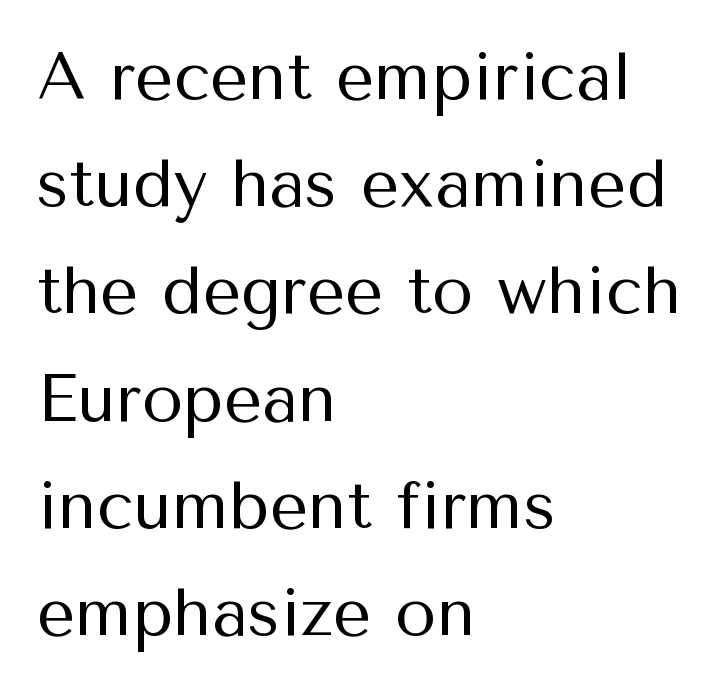
A quiet, ordinary-to-light weight characterises the typeface. The letters stand upright; this is a roman face. Glyph-to-glyph distance matches everyday printed text. Proportional: the letters do not fall into vertical columns.
